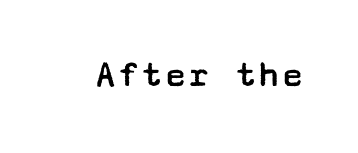
The letters stand straight up with perfectly vertical stems. Underline: absent. Nobody touched the tracking dial on this one. Weight class: somewhere from thin through regular.
